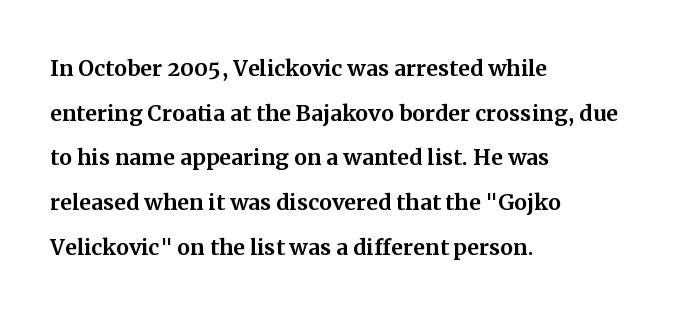
The image shows 29 px serif type, upright; set left-aligned, normal line spacing (1.54x), normal letter spacing, not underlined; medium stroke contrast and a medium x-height.
